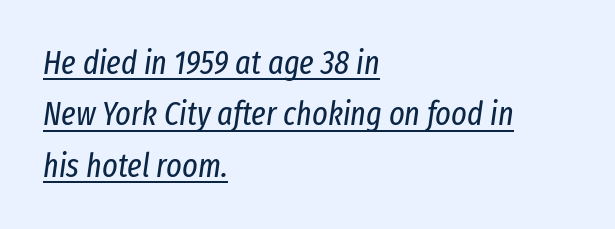
The image shows 33 px regular-weight, condensed type, italic (leaning right); set left-aligned, normal line spacing (1.56x), normal letter spacing, underlined; low stroke contrast and a medium x-height.
